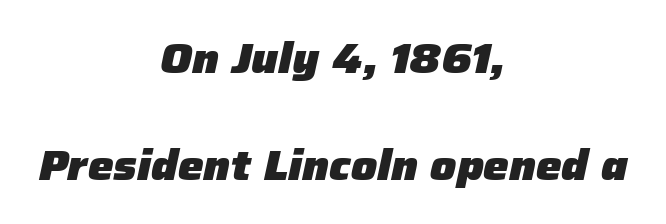
Q: Is the text bold? A: Yes.
Q: Is the text italic (slanted)? A: Yes, it leans right by about 12 degrees.
Q: Is the text underlined? A: No.
Q: How is the paragraph aligned? A: Centered.
Q: Is the spacing between letters normal or unusually wide? A: Normal.
Q: Is the spacing between lines tight, normal or loose? A: Loose.
Q: Width (condensed, normal, or wide)? A: Normal.
Q: Stroke contrast? A: Low.
Q: x-height? A: Medium.
Q: Monospaced? A: No.
